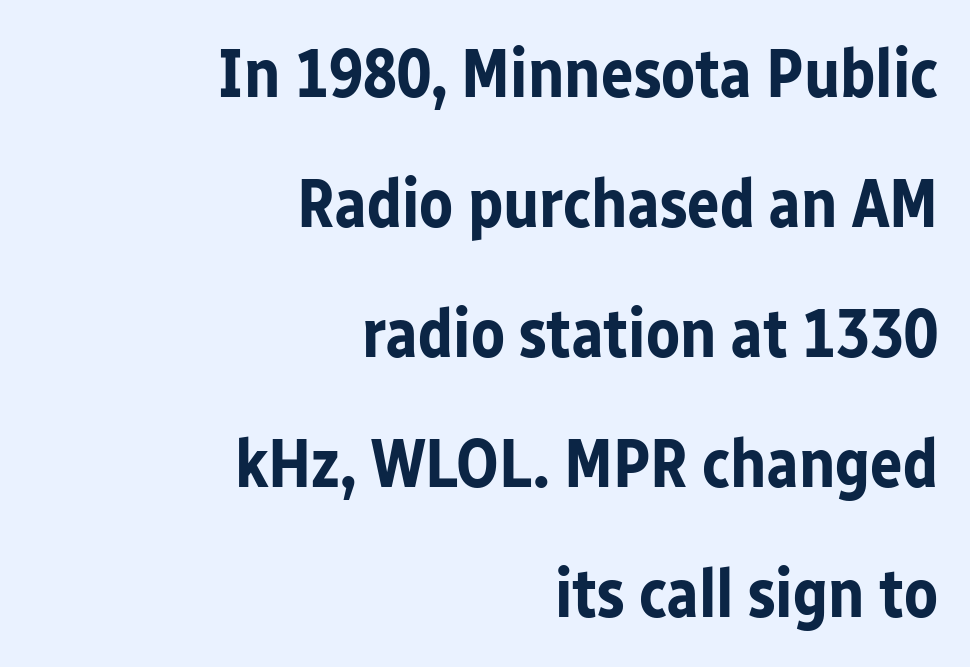
The image shows 68 px bold sans-serif type, upright; set right-aligned, loose line spacing (1.91x), normal letter spacing, not underlined; low stroke contrast and a medium x-height.
